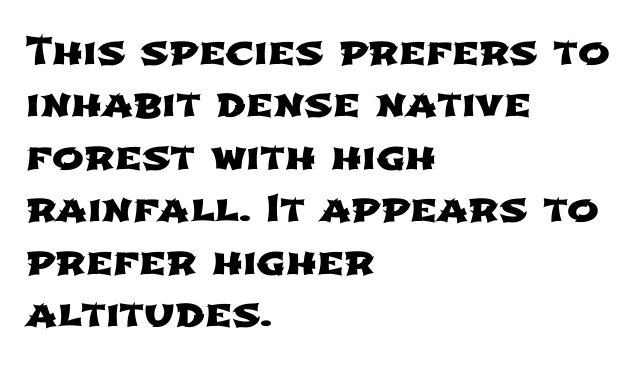
{"serif": "no", "width": "wide", "stroke_contrast": "low", "x_height": "medium", "monospaced": "no", "underline": "no", "align": "left", "line_spacing": "normal", "line_spacing_ratio": 1.38, "letter_spacing": "normal", "letter_spacing_em": 0.0, "glyph_px": 38}
